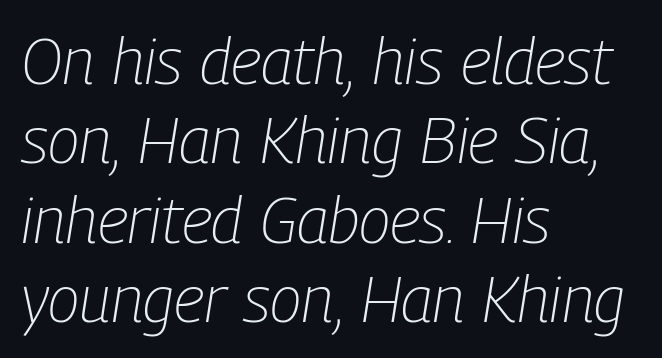
The passage shown leans; its letterforms are oblique. Bare-footed words on every line. Think of a printed novel: that variable character pitch is what you see here. The text block is weighted toward the left margin, trailing off unevenly rightward. There is no visible air inserted between adjacent glyphs.
